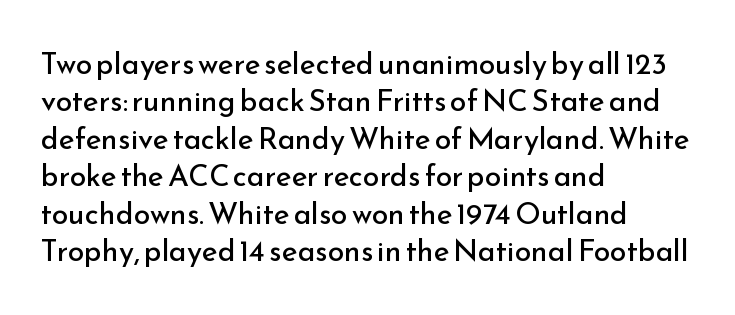
Q: Is the text bold? A: No.
Q: Is the text italic (slanted)? A: No, it is upright.
Q: Is the typeface a serif or a sans-serif typeface? A: Sans-serif.
Q: Is the text underlined? A: No.
Q: How is the paragraph aligned? A: Left-aligned.
Q: Is the spacing between letters normal or unusually wide? A: Normal.
Q: Is the spacing between lines tight, normal or loose? A: Normal.
Q: Width (condensed, normal, or wide)? A: Normal.
Q: Stroke contrast? A: Low.
Q: x-height? A: Small.
Q: Monospaced? A: No.
